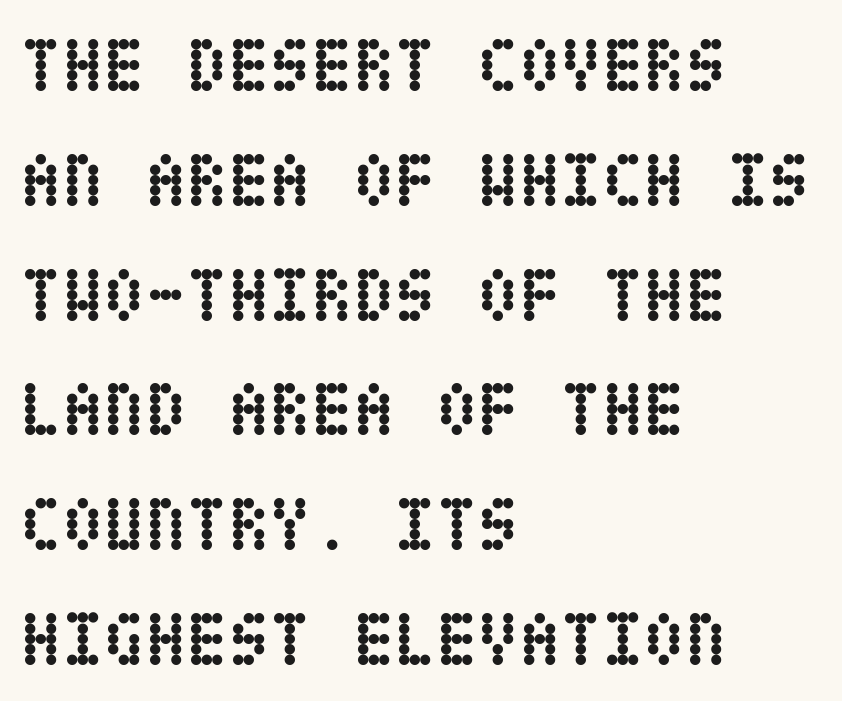
The image shows 76 px semibold, condensed type, upright; set left-aligned, normal line spacing (1.51x), normal letter spacing, not underlined; low stroke contrast and a large x-height.
